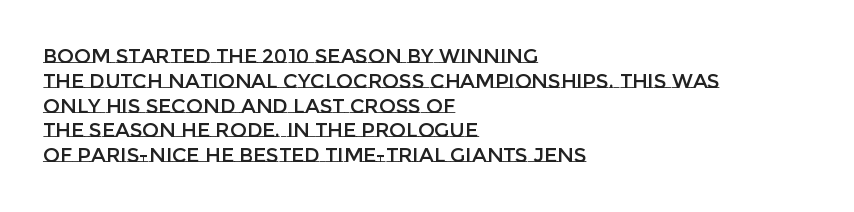
The image shows 20 px text type, upright; set left-aligned, line spacing 1.24x, normal letter spacing, not underlined.
